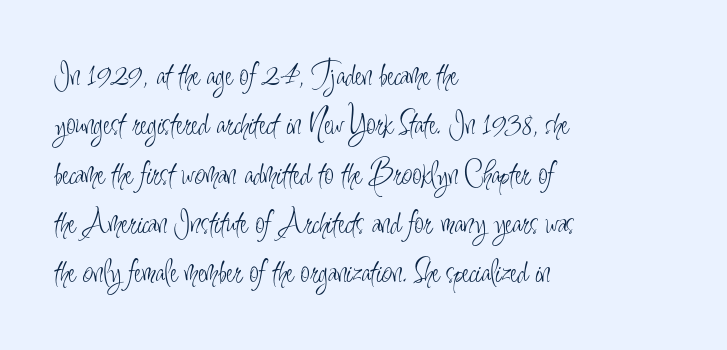
The passage shown has conventional tracking throughout. The weight tops out at a normal text grade. Character widths vary here, with narrow letters taking less room than wide ones. A classic flush-left, rag-right setting is used for this passage. In terms of letterform style, serifs are entirely absent.
